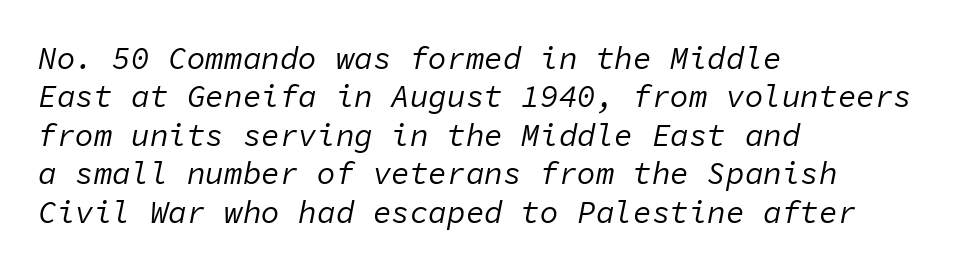
{"italic": "yes", "lean": "right", "slant_degrees": 11, "bold": "no", "weight": "regular", "width": "normal", "stroke_contrast": "low", "x_height": "medium", "monospaced": "yes", "underline": "no", "align": "left", "line_spacing_ratio": 1.24, "letter_spacing": "normal", "letter_spacing_em": 0.0, "glyph_px": 31}
